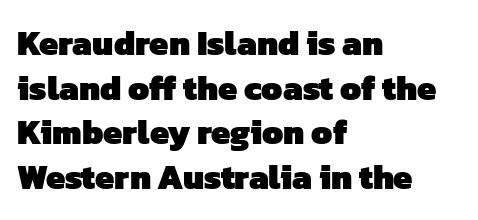
Q: Is the text bold? A: Yes.
Q: Is the typeface a serif or a sans-serif typeface? A: Sans-serif.
Q: Is the text underlined? A: No.
Q: How is the paragraph aligned? A: Left-aligned.
Q: Is the spacing between letters normal or unusually wide? A: Normal.
Q: Is the spacing between lines tight, normal or loose? A: Normal.
Q: Width (condensed, normal, or wide)? A: Normal.
Q: Stroke contrast? A: Low.
Q: x-height? A: Medium.
Q: Monospaced? A: No.
